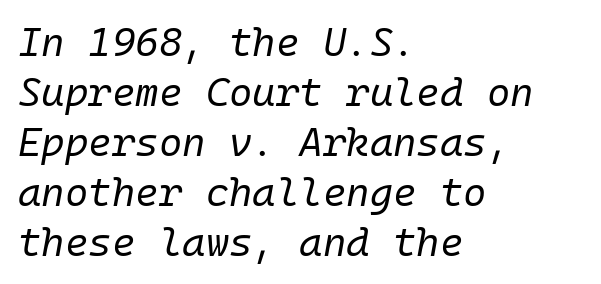
{"italic": "yes", "lean": "right", "slant_degrees": 10, "bold": "no", "weight": "regular", "width": "normal", "stroke_contrast": "low", "x_height": "medium", "monospaced": "yes", "underline": "no", "align": "left", "line_spacing": "normal", "line_spacing_ratio": 1.25, "letter_spacing": "normal", "letter_spacing_em": 0.0, "glyph_px": 40}
